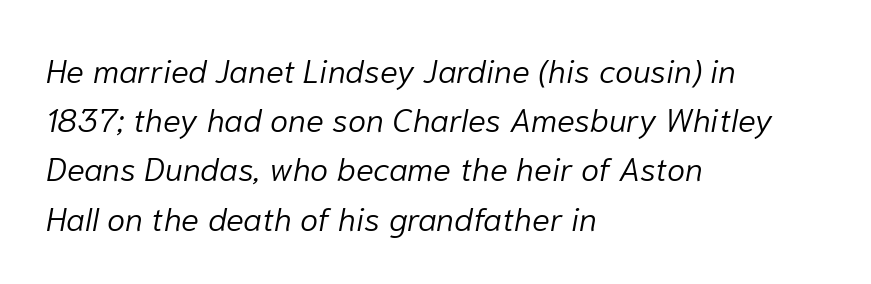
Style check: oblique. Looks like regular typesetting: each glyph gets only the width it needs. A normal amount of white space separates one row of letters from the next. Underline: absent.
